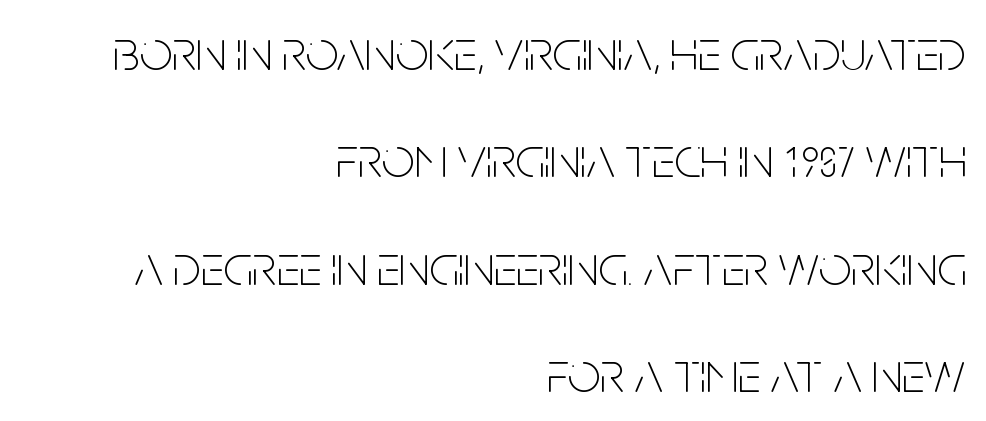
Q: Is the text bold? A: No.
Q: Is the text italic (slanted)? A: No, it is upright.
Q: Is the typeface a serif or a sans-serif typeface? A: Sans-serif.
Q: Is the text underlined? A: No.
Q: How is the paragraph aligned? A: Right-aligned.
Q: Is the spacing between letters normal or unusually wide? A: Normal.
Q: Width (condensed, normal, or wide)? A: Condensed.
Q: Stroke contrast? A: Low.
Q: x-height? A: Large.
Q: Monospaced? A: No.
